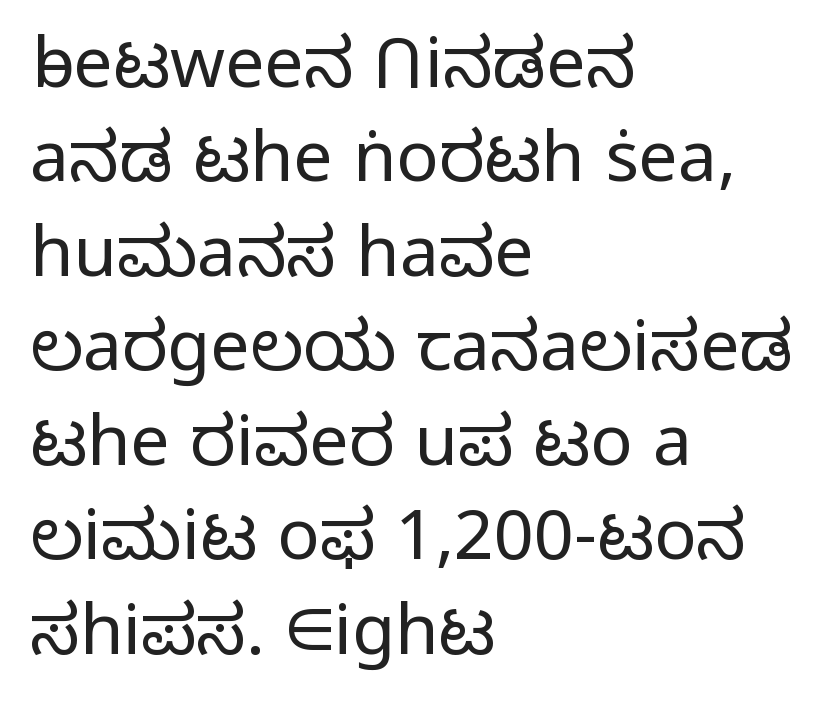
The image shows 70 px light sans-serif type, upright; set left-aligned, normal line spacing (1.35x), normal letter spacing, not underlined; low stroke contrast and a medium x-height.
